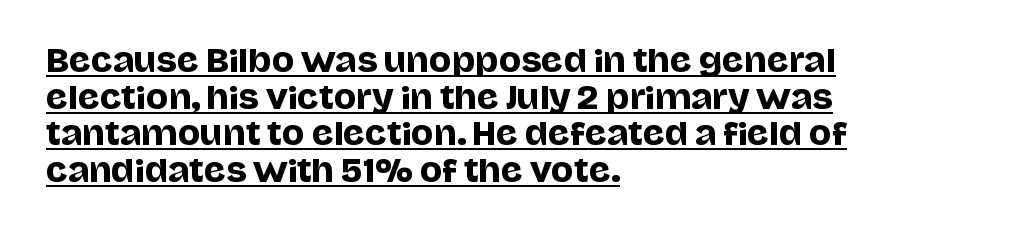
The face used here is a sans, in the tradition of grotesques and geometrics. In CSS terms this would be text-align: left. A roman cut, with each character standing at attention. Beneath each row of characters lies a ruled line. Character widths vary here, with narrow letters taking less room than wide ones.
